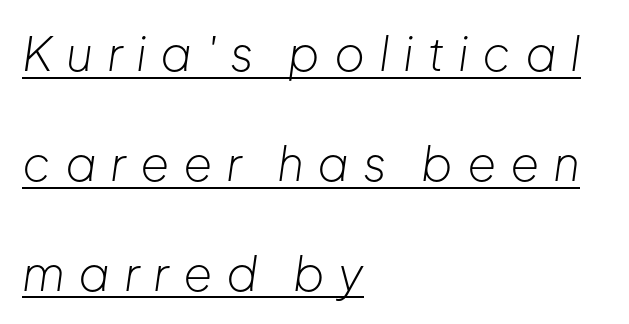
The image shows 47 px light type, italic (leaning right); set left-aligned, loose line spacing (2.34x), unusually wide letter spacing (+0.29 em), underlined; low stroke contrast and a medium x-height.
